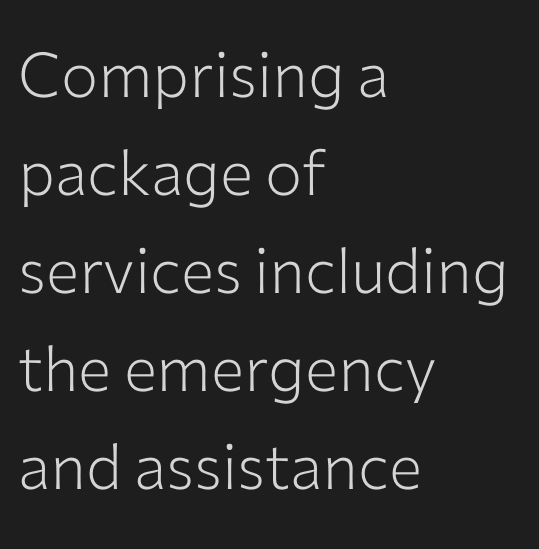
The image shows 62 px light sans-serif type, upright; set left-aligned, normal line spacing (1.58x), normal letter spacing, not underlined; low stroke contrast and a medium x-height.
